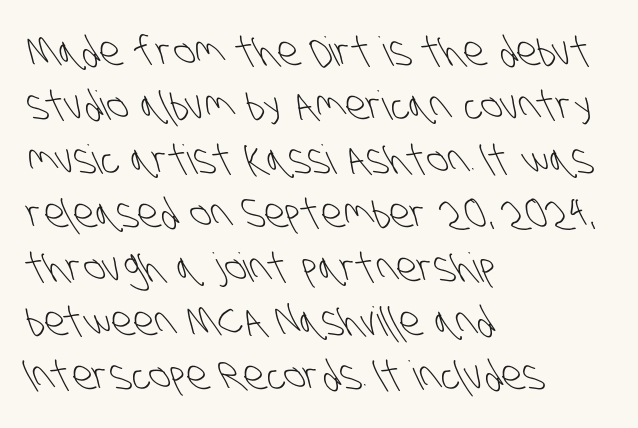
The image shows 40 px light, condensed sans-serif type; set left-aligned, normal line spacing (1.35x), normal letter spacing, not underlined; low stroke contrast and a large x-height.
